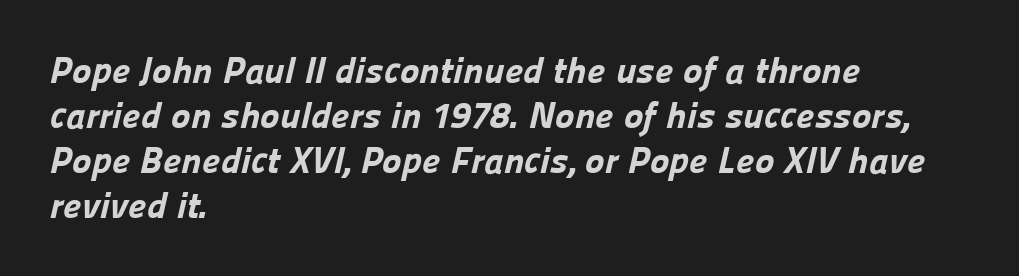
Q: Is the text bold? A: Yes.
Q: Is the typeface a serif or a sans-serif typeface? A: Sans-serif.
Q: Is the text underlined? A: No.
Q: How is the paragraph aligned? A: Left-aligned.
Q: Is the spacing between letters normal or unusually wide? A: Normal.
Q: Width (condensed, normal, or wide)? A: Normal.
Q: Stroke contrast? A: Low.
Q: x-height? A: Medium.
Q: Monospaced? A: No.
